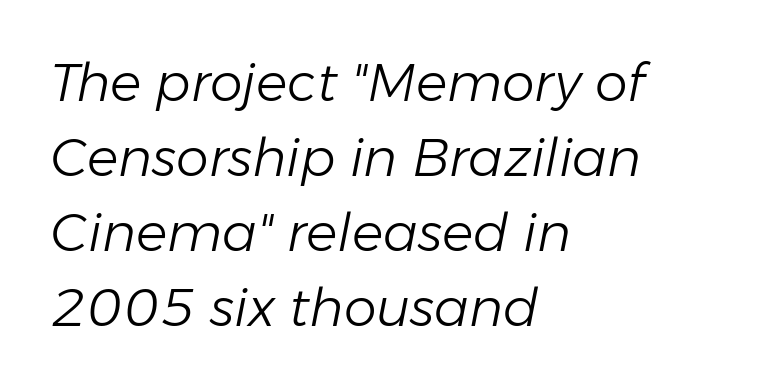
Does the lettering tilt? It does — this is italic. Quick note: underline off. How would I describe the line gaps? Plain and ordinary. Tracking value appears to be zero — textbook default spacing. The rendering uses natural spacing where letterforms have individual widths. The paragraph has a hard left edge and a soft right edge.
